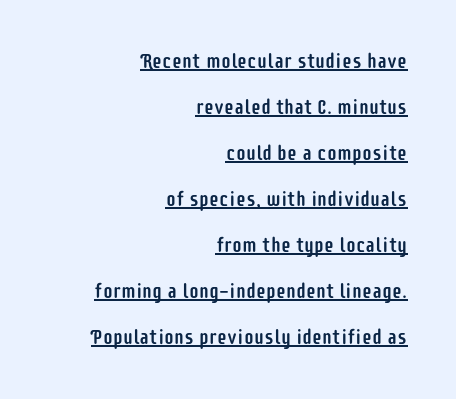
The image shows 20 px text type, upright; set right-aligned, loose line spacing (2.3x), normal letter spacing, underlined.
